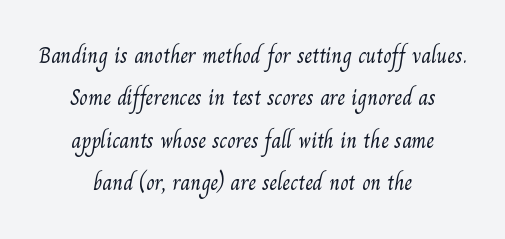
{"bold": "no", "underline": "no", "align": "center", "line_spacing": "loose", "line_spacing_ratio": 1.93, "letter_spacing": "normal", "letter_spacing_em": 0.0, "glyph_px": 22}
